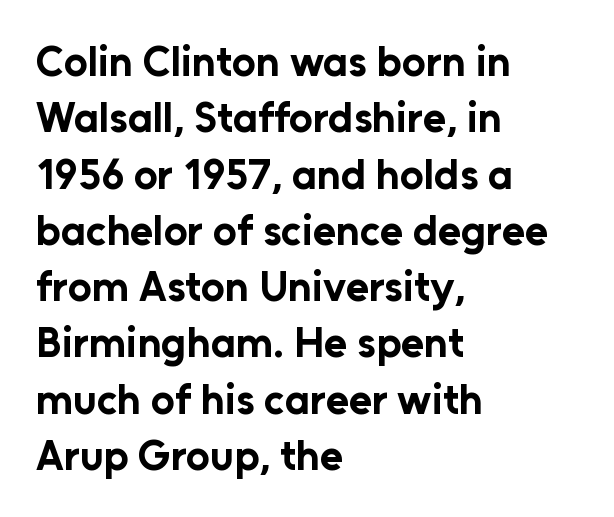
Q: Is the text bold? A: Yes.
Q: Is the text italic (slanted)? A: No, it is upright.
Q: Is the typeface a serif or a sans-serif typeface? A: Sans-serif.
Q: Is the text underlined? A: No.
Q: How is the paragraph aligned? A: Left-aligned.
Q: Is the spacing between letters normal or unusually wide? A: Normal.
Q: Is the spacing between lines tight, normal or loose? A: Normal.
Q: Width (condensed, normal, or wide)? A: Normal.
Q: Stroke contrast? A: Low.
Q: x-height? A: Medium.
Q: Monospaced? A: No.
